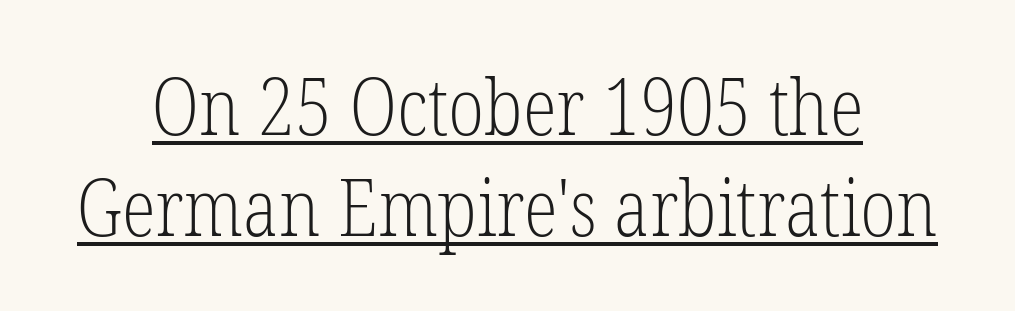
Q: Is the text bold? A: No.
Q: Is the text italic (slanted)? A: No, it is upright.
Q: Is the typeface a serif or a sans-serif typeface? A: Serif.
Q: Is the text underlined? A: Yes.
Q: How is the paragraph aligned? A: Centered.
Q: Is the spacing between letters normal or unusually wide? A: Normal.
Q: Is the spacing between lines tight, normal or loose? A: Normal.
Q: Width (condensed, normal, or wide)? A: Condensed.
Q: Stroke contrast? A: Low.
Q: x-height? A: Medium.
Q: Monospaced? A: No.
